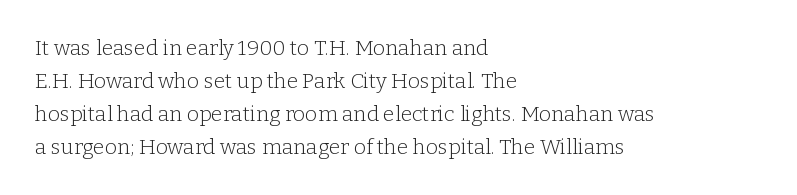
Q: Is the text bold? A: No.
Q: Is the text italic (slanted)? A: No, it is upright.
Q: Is the text underlined? A: No.
Q: How is the paragraph aligned? A: Left-aligned.
Q: Is the spacing between letters normal or unusually wide? A: Normal.
Q: Is the spacing between lines tight, normal or loose? A: Normal.
